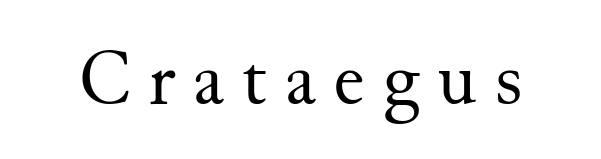
The axis of the letterforms is exactly vertical. Students, note that the glyphs here are deliberately spaced far apart. Observe the serifs anchoring each vertical stroke in this sample. Here the designer chose a conventional face with non-uniform glyph widths. Bold? No — there's no thickening of the strokes. Words float on clear page, feet unadorned.
